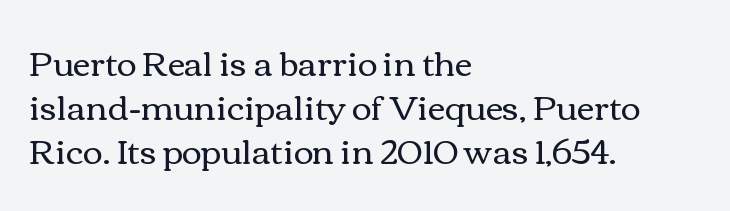
The image shows 34 px regular-weight, wide type, upright; set left-aligned, normal line spacing (1.3x), normal letter spacing, not underlined; a medium x-height.
